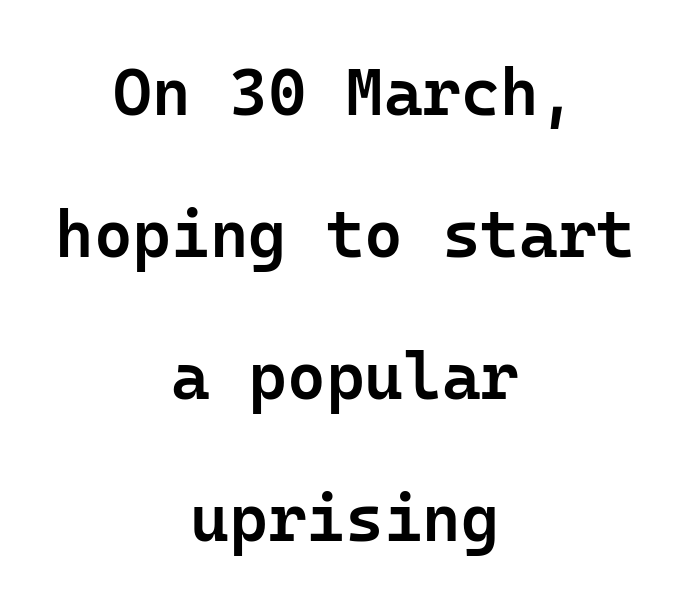
The image shows 66 px semibold sans-serif type, upright, monospaced; set centered, loose line spacing (2.15x), normal letter spacing, not underlined; low stroke contrast and a medium x-height.
